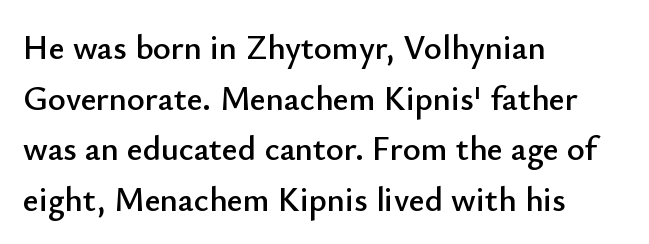
{"serif": "no", "italic": "no", "width": "normal", "stroke_contrast": "low", "x_height": "small", "monospaced": "no", "underline": "no", "align": "left", "line_spacing": "normal", "line_spacing_ratio": 1.49, "letter_spacing": "normal", "letter_spacing_em": 0.0, "glyph_px": 34}
